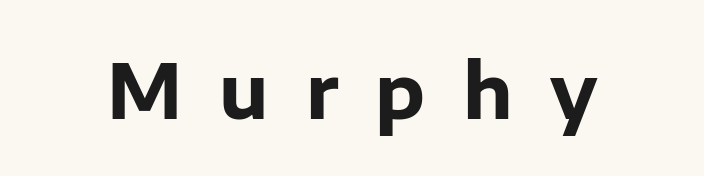
The image shows 76 px bold sans-serif type, upright; set unusually wide letter spacing (+0.49 em), not underlined; low stroke contrast and a medium x-height.
